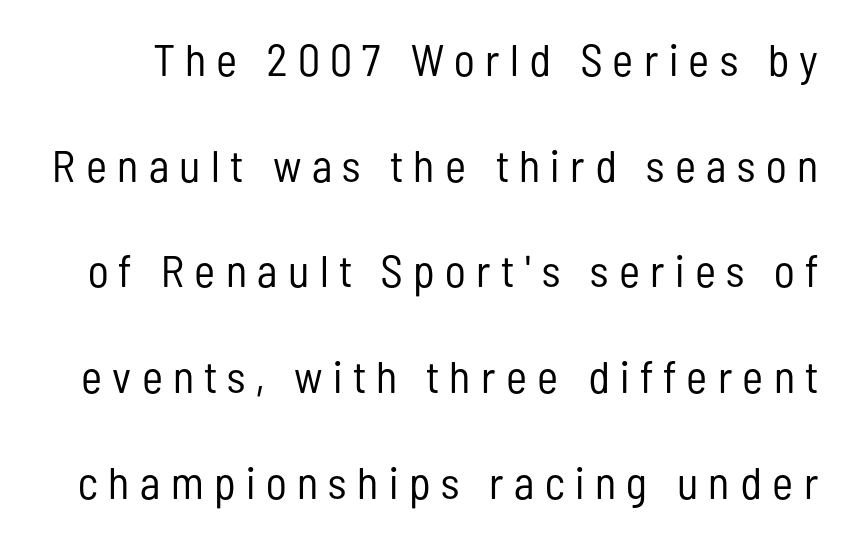
Do the letters lean? They stand straight. Varying glyph widths throughout — classic text-font behaviour. The font sits on the lighter half of the weight spectrum, regular included. Has an underline been added? It has not.
